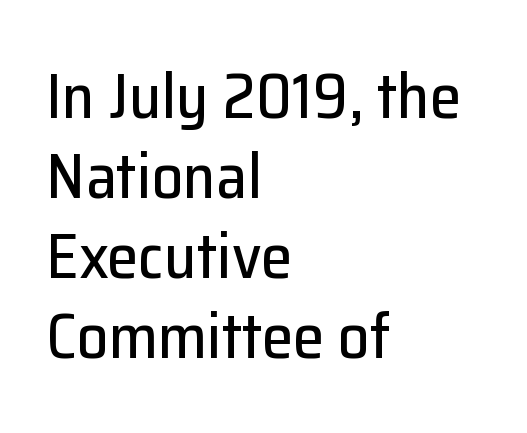
The image shows 63 px sans-serif type, upright; set left-aligned, normal line spacing (1.27x), normal letter spacing, not underlined; low stroke contrast and a medium x-height.
